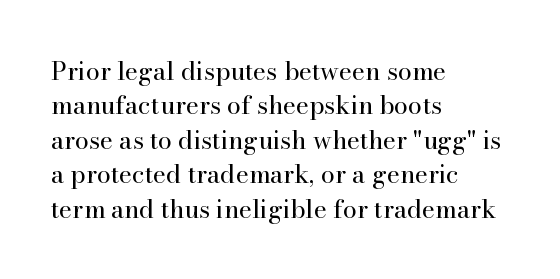
{"italic": "no", "bold": "no", "underline": "no", "align": "left", "line_spacing": "normal", "line_spacing_ratio": 1.38, "letter_spacing": "normal", "letter_spacing_em": 0.0, "glyph_px": 25}
